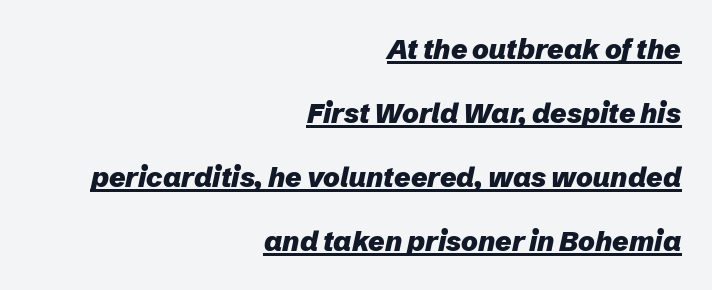
{"italic": "yes", "lean": "right", "slant_degrees": 12, "bold": "yes", "weight": "heavy", "width": "normal", "stroke_contrast": "low", "x_height": "medium", "monospaced": "no", "underline": "yes", "align": "right", "line_spacing": "loose", "line_spacing_ratio": 2.28, "letter_spacing": "normal", "letter_spacing_em": 0.0, "glyph_px": 28}
